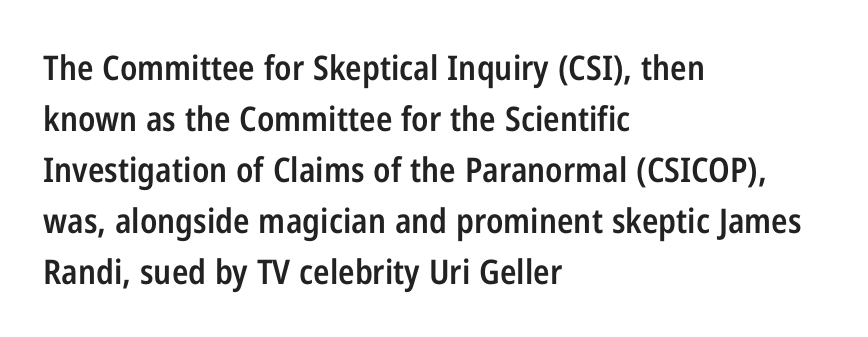
Each letter keeps its own natural width here, so spacing adapts to shape. These lines are composed in type without serifs. Upright lettering throughout. The line texture is even and compact thanks to regular tracking. Unmarked baselines from the first word to the last.
